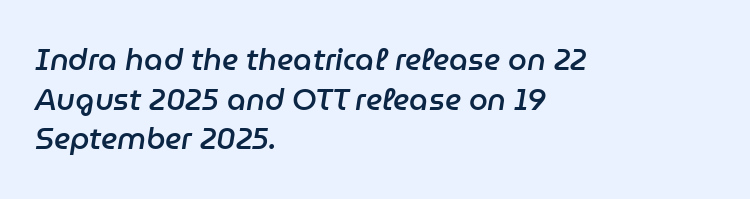
The image shows 30 px semibold type, italic (leaning right); set left-aligned, normal line spacing (1.32x), normal letter spacing, not underlined; low stroke contrast and a medium x-height.
